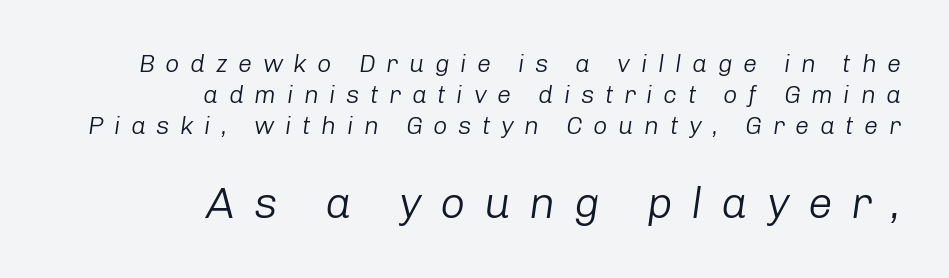
{"italic": "yes", "lean": "right", "slant_degrees": 8, "bold": "no", "weight": "light", "width": "normal", "stroke_contrast": "low", "x_height": "medium", "monospaced": "no", "underline": "no", "align": "right", "line_spacing_ratio": 1.24, "letter_spacing": "wide", "letter_spacing_em": 0.42, "larger_block": "second", "size_ratio": 1.76, "glyph_px": 44}
